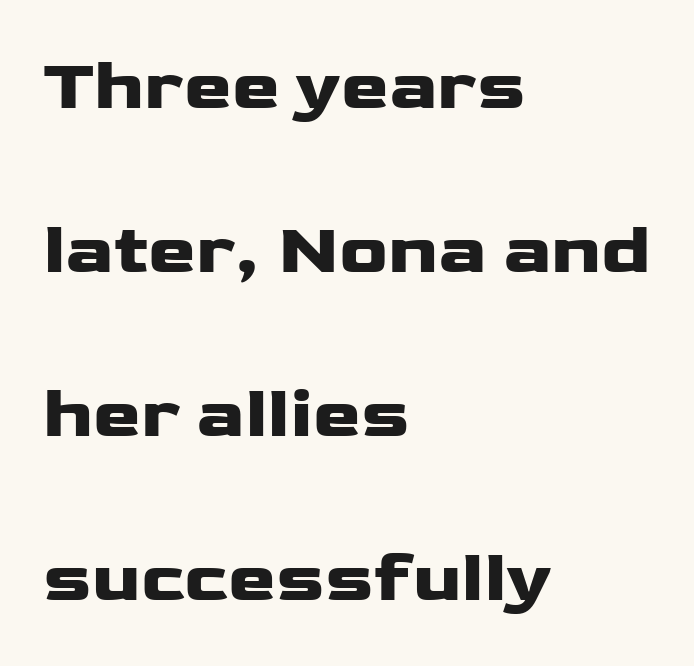
The image shows 72 px heavy, wide sans-serif type, upright; set left-aligned, loose line spacing (2.28x), normal letter spacing, not underlined; low stroke contrast and a medium x-height.
